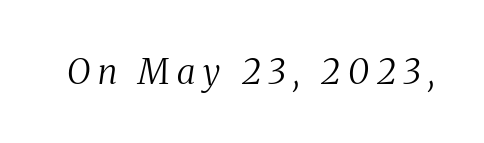
Q: Is the text bold? A: No.
Q: Is the text italic (slanted)? A: Yes, it leans right by about 8 degrees.
Q: Is the typeface a serif or a sans-serif typeface? A: Serif.
Q: Is the text underlined? A: No.
Q: Is the spacing between letters normal or unusually wide? A: Unusually wide.
Q: Width (condensed, normal, or wide)? A: Condensed.
Q: Stroke contrast? A: Medium.
Q: x-height? A: Medium.
Q: Monospaced? A: No.
